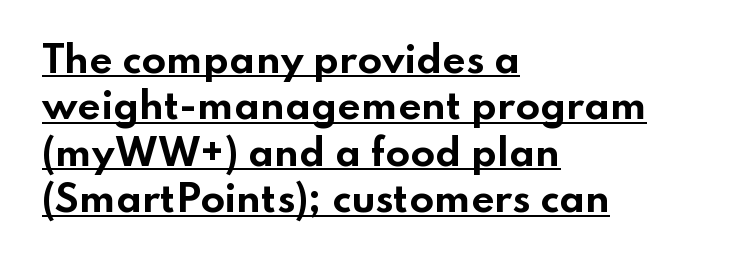
Q: Is the text bold? A: Yes.
Q: Is the text italic (slanted)? A: No, it is upright.
Q: Is the typeface a serif or a sans-serif typeface? A: Sans-serif.
Q: Is the text underlined? A: Yes.
Q: How is the paragraph aligned? A: Left-aligned.
Q: Is the spacing between letters normal or unusually wide? A: Normal.
Q: Is the spacing between lines tight, normal or loose? A: Normal.
Q: Width (condensed, normal, or wide)? A: Wide.
Q: Stroke contrast? A: Low.
Q: x-height? A: Small.
Q: Monospaced? A: No.
